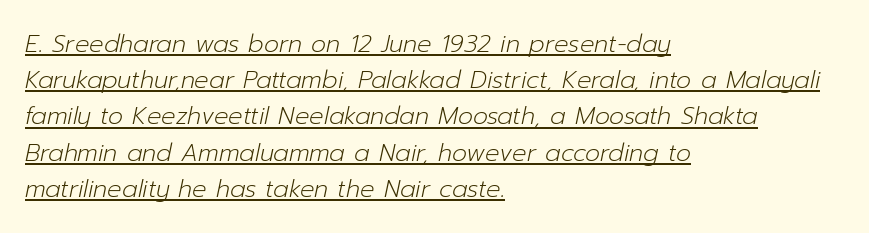
Q: Is the text bold? A: No.
Q: Is the text italic (slanted)? A: Yes, it leans right by about 12 degrees.
Q: Is the text underlined? A: Yes.
Q: How is the paragraph aligned? A: Left-aligned.
Q: Is the spacing between letters normal or unusually wide? A: Normal.
Q: Is the spacing between lines tight, normal or loose? A: Normal.
